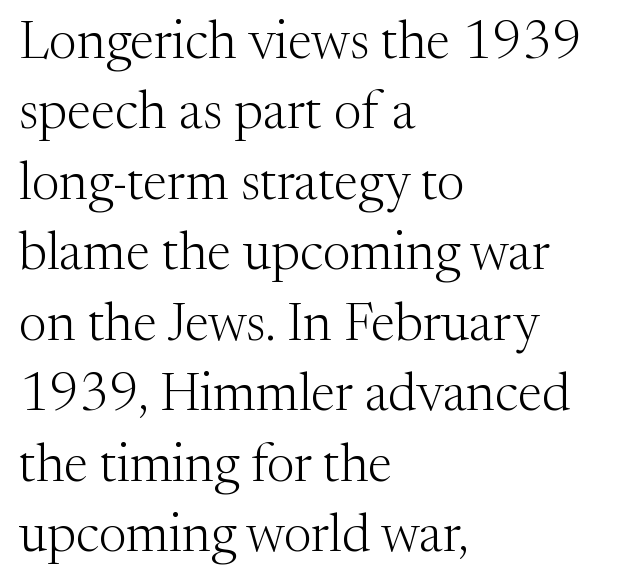
Q: Is the text bold? A: No.
Q: Is the text italic (slanted)? A: No, it is upright.
Q: Is the typeface a serif or a sans-serif typeface? A: Serif.
Q: Is the text underlined? A: No.
Q: How is the paragraph aligned? A: Left-aligned.
Q: Is the spacing between letters normal or unusually wide? A: Normal.
Q: Is the spacing between lines tight, normal or loose? A: Normal.
Q: Width (condensed, normal, or wide)? A: Normal.
Q: Stroke contrast? A: Medium.
Q: x-height? A: Medium.
Q: Monospaced? A: No.
